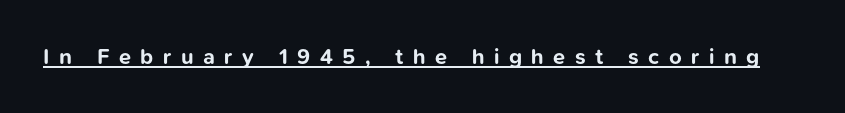
{"italic": "no", "bold": "yes", "underline": "yes", "letter_spacing": "wide", "letter_spacing_em": 0.43, "glyph_px": 22}
